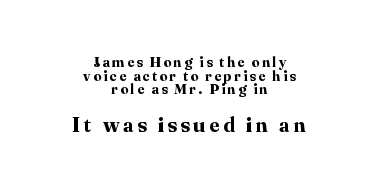
Q: Is the text bold? A: Yes.
Q: Is the text italic (slanted)? A: No, it is upright.
Q: Is the text underlined? A: No.
Q: How is the paragraph aligned? A: Centered.
Q: Is the spacing between lines tight, normal or loose? A: Tight.
Q: Which block of text is set in a larger size, the first (top) or the second (bottom)? A: The second (bottom) one.
